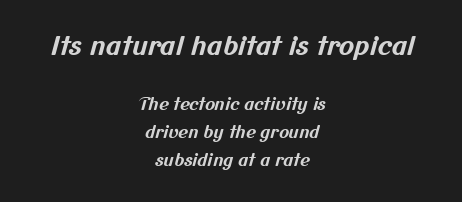
{"bold": "yes", "underline": "no", "align": "center", "line_spacing": "normal", "line_spacing_ratio": 1.64, "letter_spacing": "normal", "letter_spacing_em": 0.0, "larger_block": "first", "size_ratio": 1.53, "glyph_px": 26}
